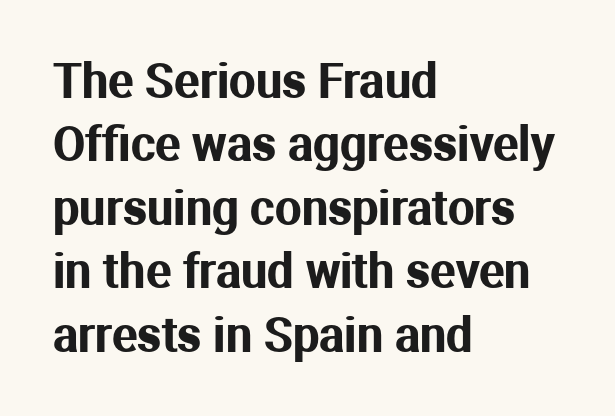
Character widths vary here, with narrow letters taking less room than wide ones. Grotesque or geometric, the face here clearly has no serifs. The zone under the glyphs is completely vacant. Italic? Not at all — the glyphs are vertical. The face used here is rendered with its standard letterfit.
